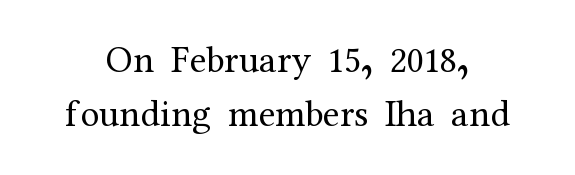
The image shows 38 px regular-weight serif type, upright; set normal line spacing (1.42x), normal letter spacing, not underlined; medium stroke contrast and a medium x-height.
